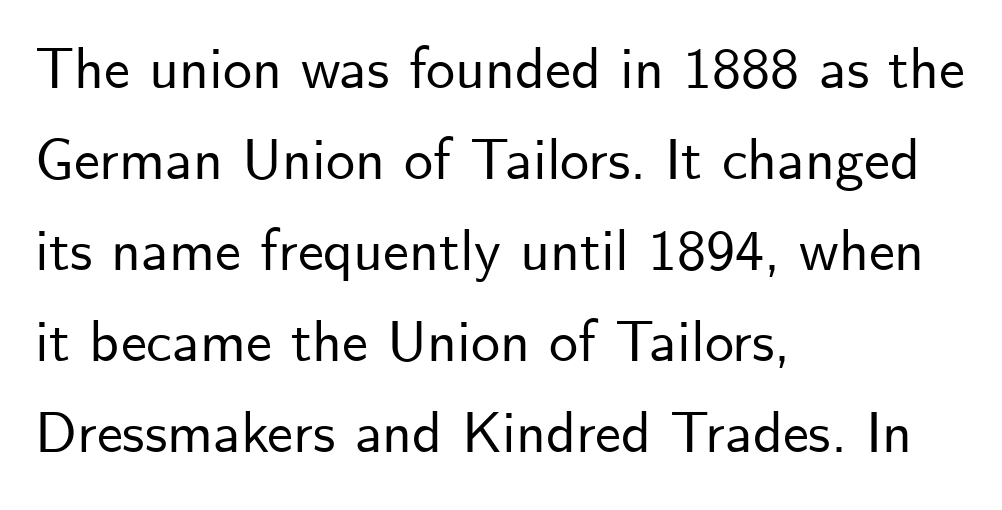
The image shows 58 px sans-serif type, upright; set left-aligned, normal line spacing (1.57x), normal letter spacing, not underlined; low stroke contrast and a small x-height.
